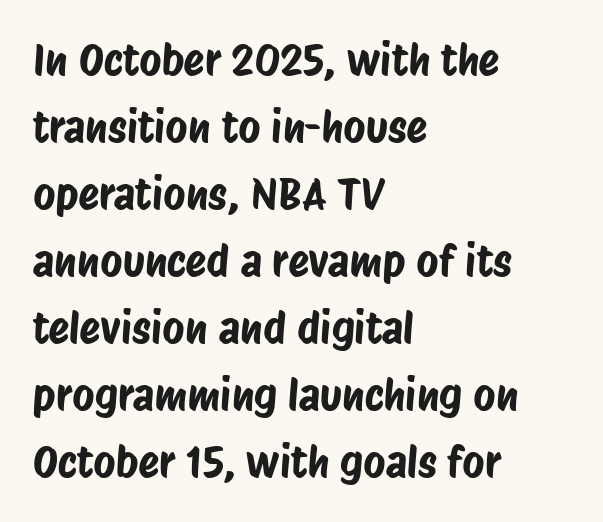
You can tell from the bare stems that sans-serif type was used. The vertical gap from one line to the next is medium. Think of a printed novel: that variable character pitch is what you see here. The passage is arranged the way most books set body copy — flush left. Honestly, there is no underline to notice here at all.
